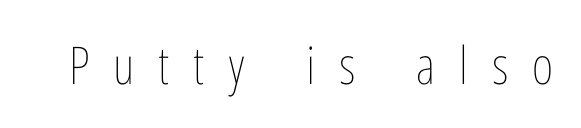
{"italic": "no", "bold": "no", "weight": "thin", "width": "condensed", "stroke_contrast": "low", "x_height": "medium", "monospaced": "no", "underline": "no", "letter_spacing": "wide", "letter_spacing_em": 0.46, "glyph_px": 52}
